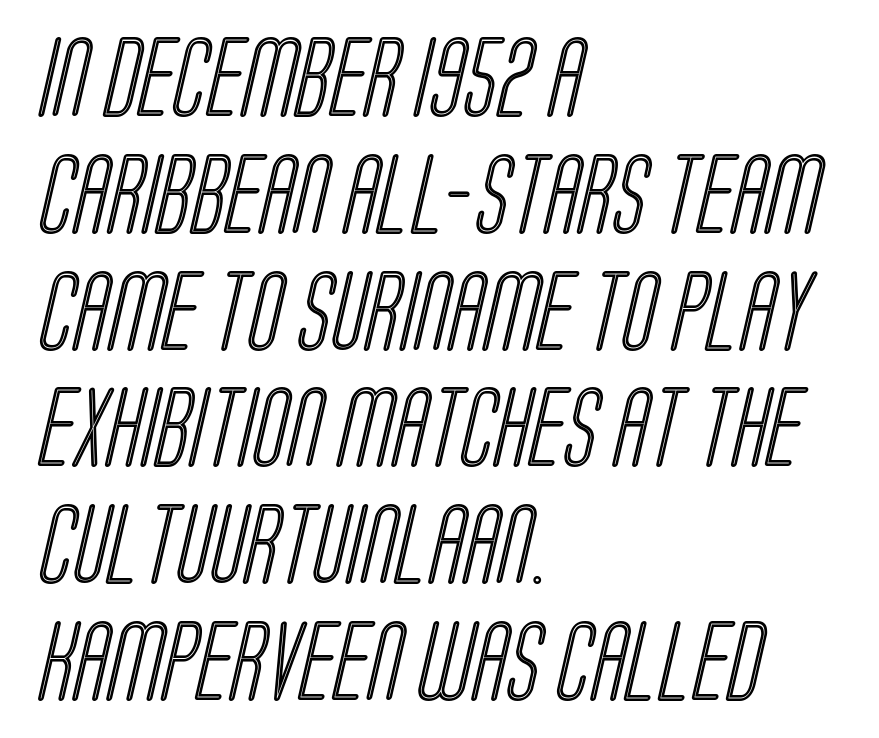
Vertically, the passage feels balanced, rows spaced as you'd expect. The words here are not underlined. The horizontal fit of the characters is conventional and even. Typeset ragged right — the left edge is the straight one.
